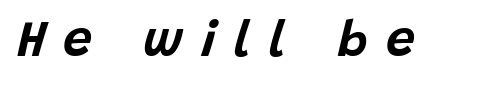
Q: Is the text italic (slanted)? A: Yes, it leans right by about 15 degrees.
Q: Is the text underlined? A: No.
Q: Is the spacing between letters normal or unusually wide? A: Unusually wide.
Q: Width (condensed, normal, or wide)? A: Normal.
Q: Stroke contrast? A: Low.
Q: x-height? A: Large.
Q: Monospaced? A: No.
